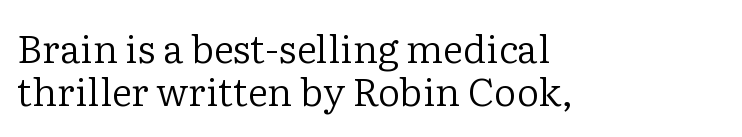
Caption: multi-line text, flush left, ragged right. Check under the words: just untouched page. The face looks like a standard text weight, possibly lighter. Ordinary non-slanted type is in use.
